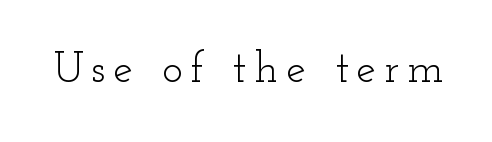
The image shows 44 px light, wide serif type, upright; set not underlined; low stroke contrast and a small x-height.
